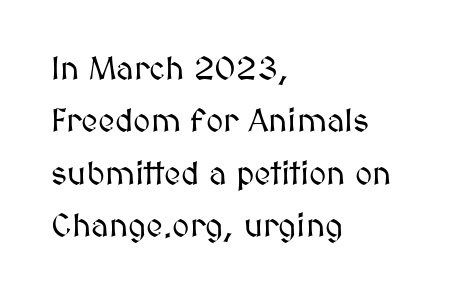
{"italic": "no", "width": "normal", "stroke_contrast": "medium", "x_height": "medium", "monospaced": "no", "underline": "no", "align": "left", "line_spacing": "normal", "line_spacing_ratio": 1.59, "letter_spacing": "normal", "letter_spacing_em": 0.0, "glyph_px": 33}
